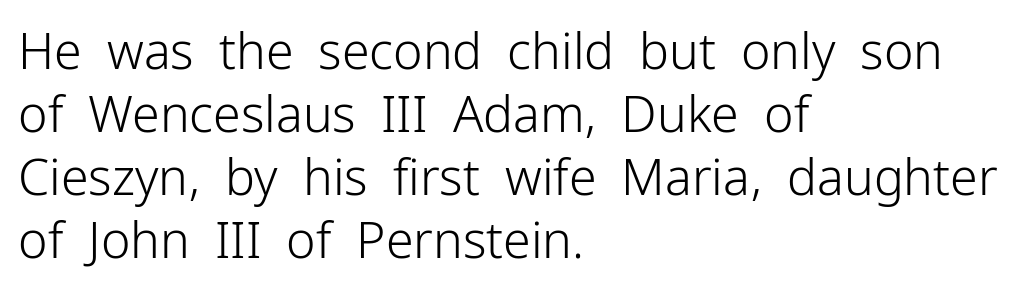
Q: Is the text bold? A: No.
Q: Is the text italic (slanted)? A: No, it is upright.
Q: Is the typeface a serif or a sans-serif typeface? A: Sans-serif.
Q: Is the text underlined? A: No.
Q: How is the paragraph aligned? A: Left-aligned.
Q: Is the spacing between letters normal or unusually wide? A: Normal.
Q: Is the spacing between lines tight, normal or loose? A: Normal.
Q: Width (condensed, normal, or wide)? A: Normal.
Q: Stroke contrast? A: Low.
Q: x-height? A: Medium.
Q: Monospaced? A: No.
